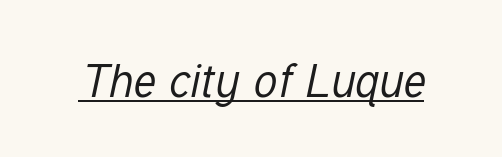
Q: Is the text bold? A: No.
Q: Is the text italic (slanted)? A: Yes, it leans right by about 12 degrees.
Q: Is the text underlined? A: Yes.
Q: Is the spacing between letters normal or unusually wide? A: Normal.
Q: Width (condensed, normal, or wide)? A: Condensed.
Q: Stroke contrast? A: Low.
Q: x-height? A: Medium.
Q: Monospaced? A: No.
